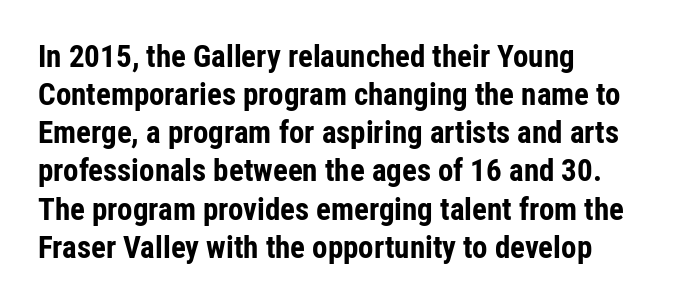
The letters advance in unequal steps, a hallmark of proportional type. The setting favours the left margin, as ordinary paragraphs usually do. Type without underlining. Observe the absence of serifs on each vertical stroke in this sample. The letters sit at their default tracking, neither squeezed nor spread.
